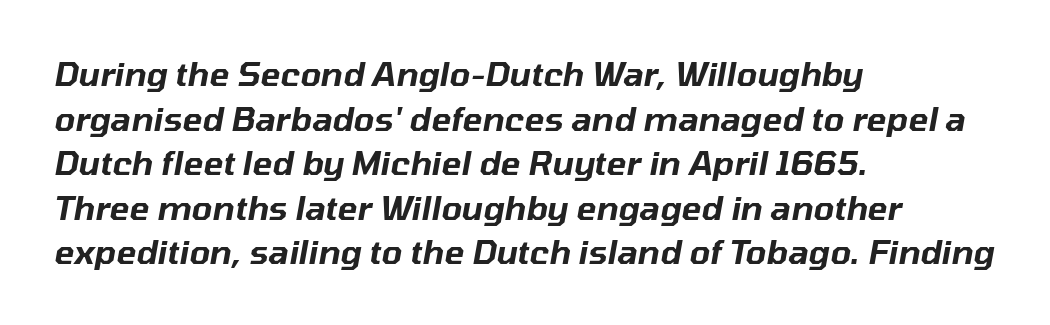
Q: Is the text italic (slanted)? A: Yes, it leans right by about 10 degrees.
Q: Is the text underlined? A: No.
Q: How is the paragraph aligned? A: Left-aligned.
Q: Is the spacing between letters normal or unusually wide? A: Normal.
Q: Is the spacing between lines tight, normal or loose? A: Normal.
Q: Width (condensed, normal, or wide)? A: Normal.
Q: Stroke contrast? A: Low.
Q: x-height? A: Medium.
Q: Monospaced? A: No.
